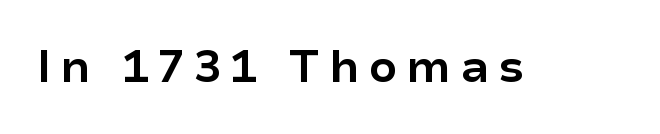
The image shows 45 px bold sans-serif type, upright; set unusually wide letter spacing (+0.2 em), not underlined; low stroke contrast and a medium x-height.
